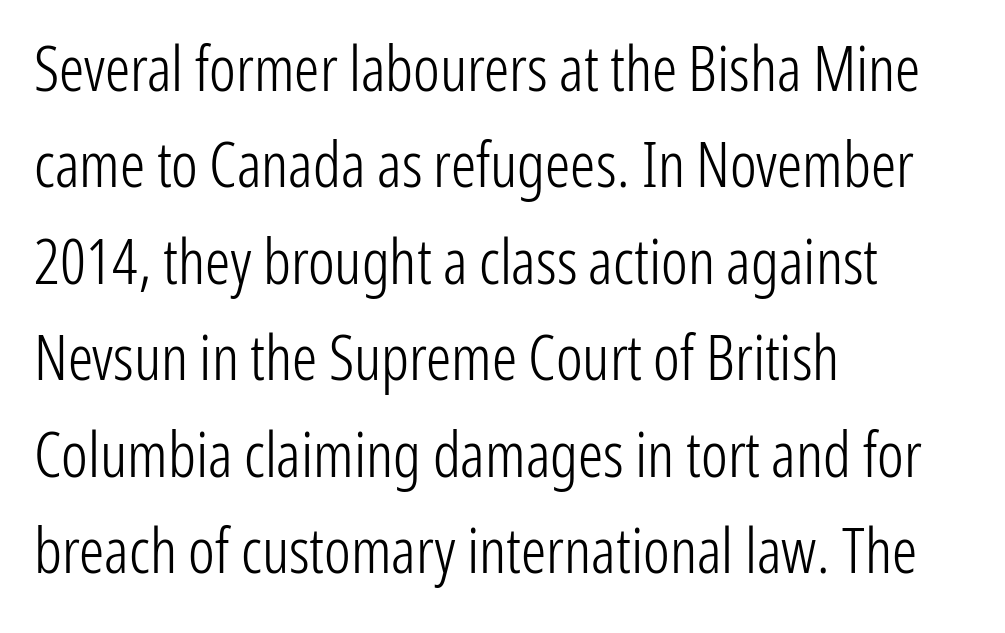
{"serif": "no", "italic": "no", "bold": "no", "weight": "light", "width": "condensed", "stroke_contrast": "low", "x_height": "medium", "monospaced": "no", "underline": "no", "align": "left", "line_spacing": "normal", "line_spacing_ratio": 1.53, "letter_spacing": "normal", "letter_spacing_em": 0.0, "glyph_px": 63}
